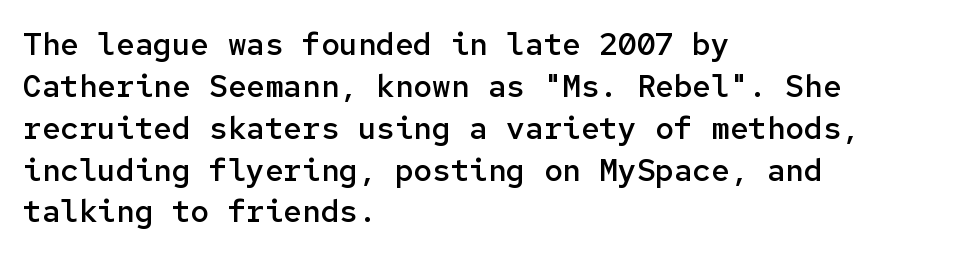
{"serif": "no", "italic": "no", "bold": "semi", "weight": "semibold", "width": "normal", "stroke_contrast": "low", "x_height": "medium", "monospaced": "yes", "underline": "no", "align": "left", "line_spacing": "normal", "line_spacing_ratio": 1.35, "letter_spacing": "normal", "letter_spacing_em": 0.0, "glyph_px": 31}
